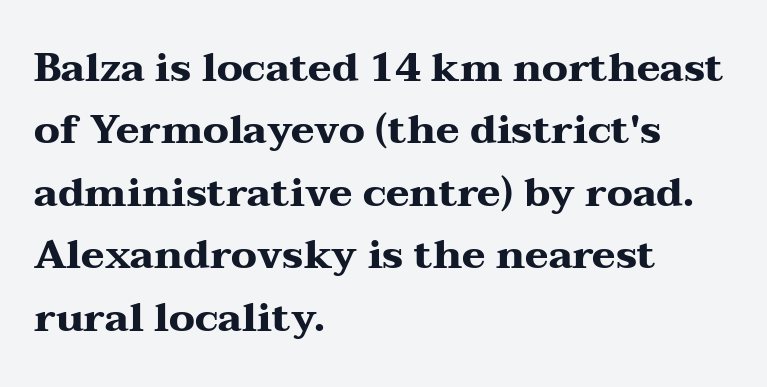
Tall strokes in this sample are plumb rather than angled. Honestly, there is no underline to notice here at all. A typesetter would call this proportional, since set widths differ per character. Set as a true bold cut, around the 700 mark.
